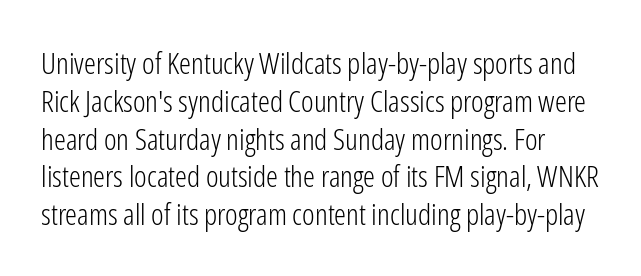
{"serif": "no", "italic": "no", "bold": "no", "weight": "light", "width": "condensed", "stroke_contrast": "low", "x_height": "medium", "monospaced": "no", "underline": "no", "line_spacing": "normal", "line_spacing_ratio": 1.26, "letter_spacing": "normal", "letter_spacing_em": 0.0, "glyph_px": 30}
